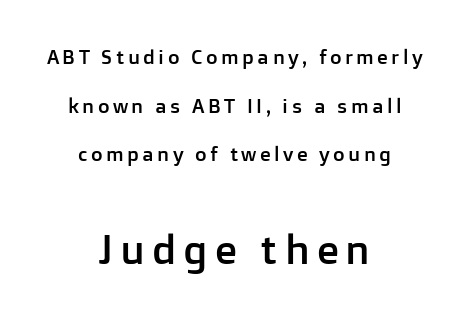
{"serif": "no", "italic": "no", "width": "normal", "stroke_contrast": "low", "x_height": "medium", "monospaced": "no", "underline": "no", "align": "center", "line_spacing": "loose", "line_spacing_ratio": 2.43, "larger_block": "second", "size_ratio": 2.05, "glyph_px": 41}
